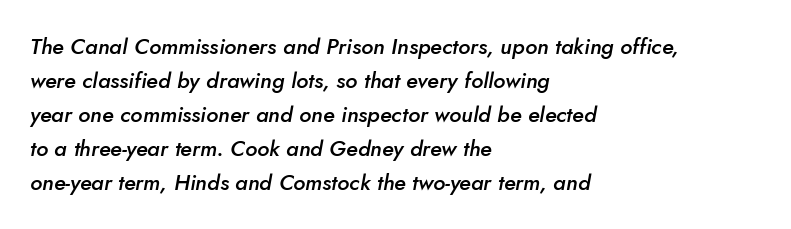
Underlining? Definitely not there. The letters are slanted; this is an italic face. A fair bit of extra ink — the face is semibold, not bold. The horizontal fit of the characters is conventional and even. Vertically, the passage feels balanced, rows spaced as you'd expect. Left-aligned paragraph, ragged on the right.
